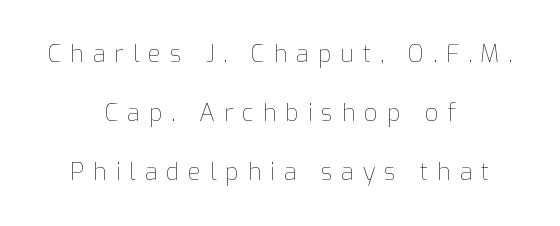
Students, note that the glyphs here are deliberately spaced far apart. Caption: face not bold, strokes unweighted. Every character sits straight up, as roman type does. Clear beneath every line of the passage. Casual observation: everything's sitting right in the middle.
